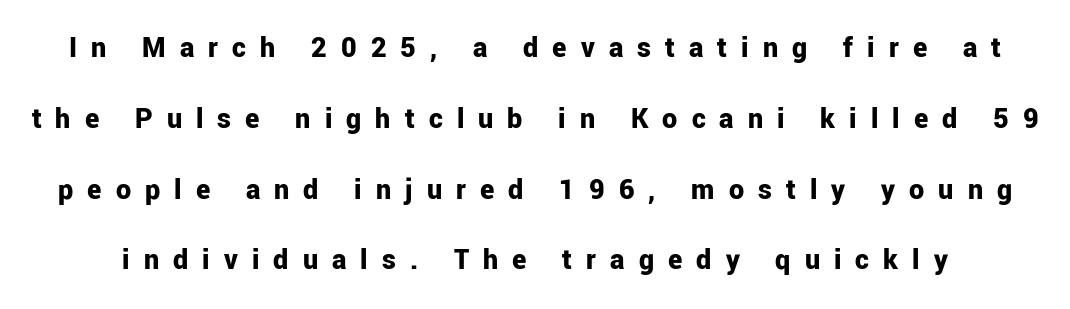
{"serif": "no", "italic": "no", "bold": "yes", "weight": "bold", "width": "normal", "stroke_contrast": "low", "x_height": "medium", "monospaced": "no", "underline": "no", "line_spacing": "loose", "line_spacing_ratio": 2.36, "letter_spacing": "wide", "letter_spacing_em": 0.47, "glyph_px": 30}
